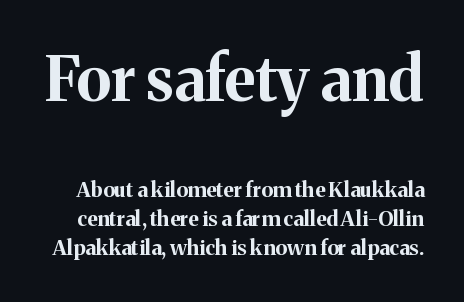
The image shows 62 px bold serif type, upright; set normal line spacing (1.39x), normal letter spacing, not underlined; the first (top) block is 2.95x larger; medium stroke contrast and a medium x-height.
